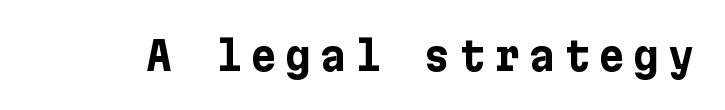
A typesetter would label this face a sans. A typesetter would call this heavily tracked-out type. Every stem runs plumb, perpendicular to the baseline. Quick note: underline off. These lines carry a lot of weight — the face is fully bold.
